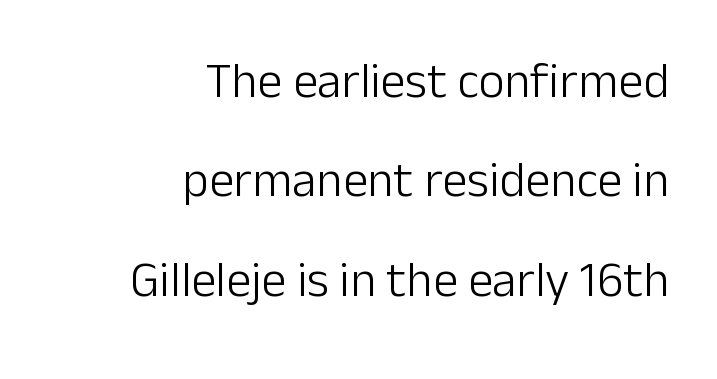
{"serif": "no", "italic": "no", "bold": "no", "weight": "light", "width": "normal", "stroke_contrast": "low", "x_height": "medium", "monospaced": "no", "underline": "no", "align": "right", "line_spacing": "loose", "line_spacing_ratio": 1.99, "letter_spacing": "normal", "letter_spacing_em": 0.0, "glyph_px": 50}
